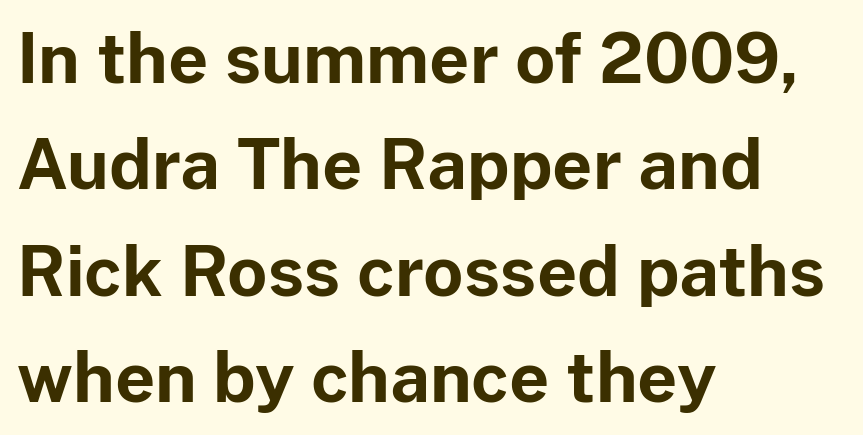
The image shows 69 px bold sans-serif type, upright; set left-aligned, normal line spacing (1.54x), normal letter spacing, not underlined; low stroke contrast and a medium x-height.
